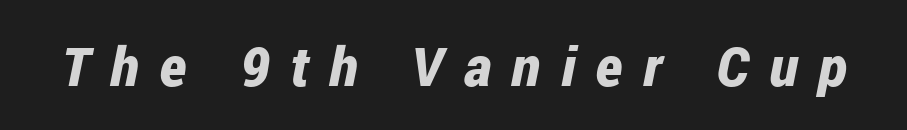
The image shows 54 px bold, condensed type, italic (leaning right); set unusually wide letter spacing (+0.38 em), not underlined; low stroke contrast and a medium x-height.
